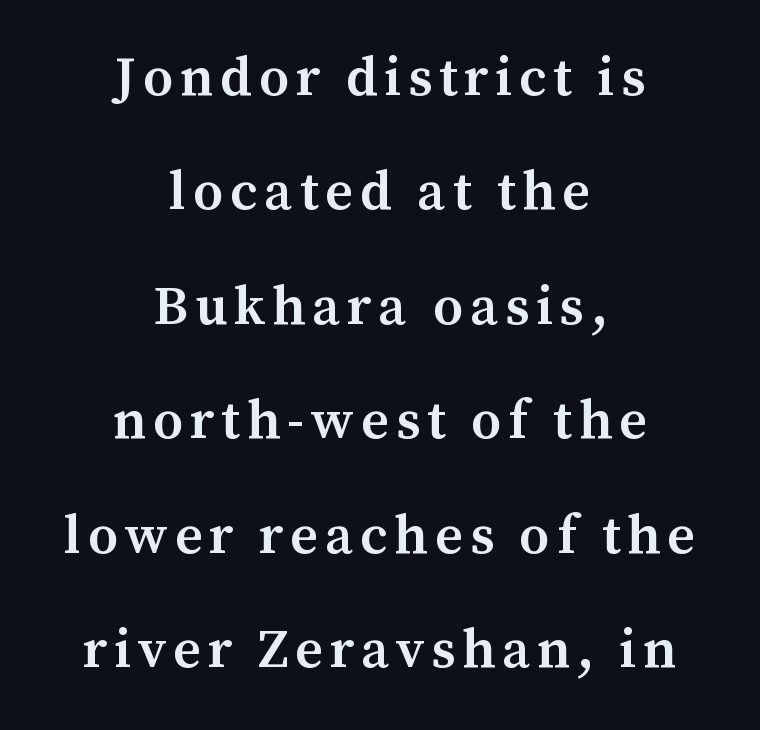
Rendered with straight, roman letterforms. The zone under the glyphs is completely vacant. Are there feet on the stems? There are — it's a serif. The whitespace from short lines is split evenly between both sides.
